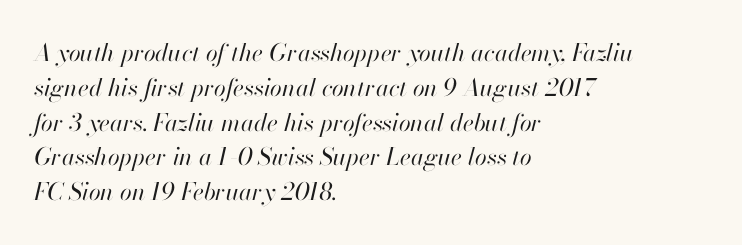
The image shows 24 px text type, italic (leaning right); set left-aligned, normal line spacing (1.45x), normal letter spacing, not underlined.
